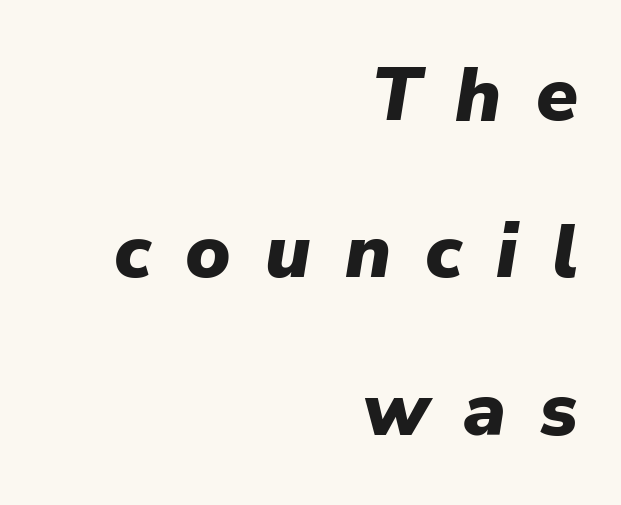
The image shows 76 px heavy type, italic (leaning right); set right-aligned, loose line spacing (2.07x), unusually wide letter spacing (+0.45 em), not underlined; low stroke contrast and a medium x-height.
